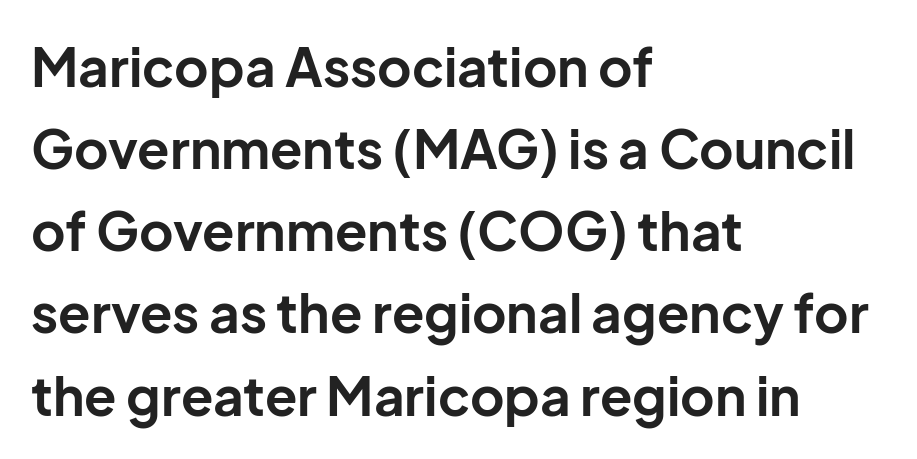
The image shows 53 px bold sans-serif type, upright; set left-aligned, normal line spacing (1.55x), normal letter spacing, not underlined; low stroke contrast and a medium x-height.
